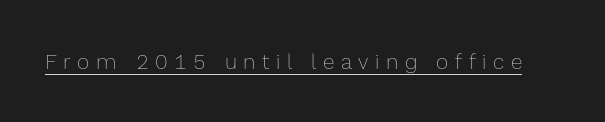
The image shows 21 px text type, upright; set unusually wide letter spacing (+0.31 em), underlined.
